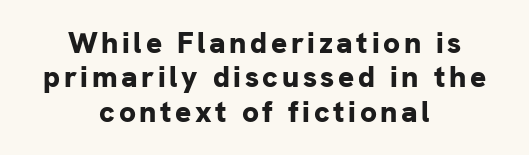
{"serif": "no", "italic": "no", "bold": "yes", "weight": "bold", "width": "normal", "stroke_contrast": "low", "x_height": "medium", "monospaced": "no", "underline": "no", "align": "center", "line_spacing": "tight", "line_spacing_ratio": 1.15, "glyph_px": 30}
